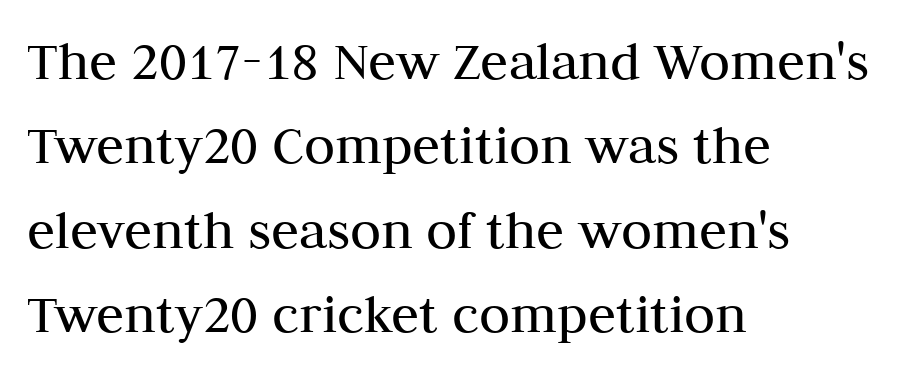
The image shows 57 px regular-weight serif type, upright; set left-aligned, normal line spacing (1.48x), normal letter spacing, not underlined; medium stroke contrast and a medium x-height.
